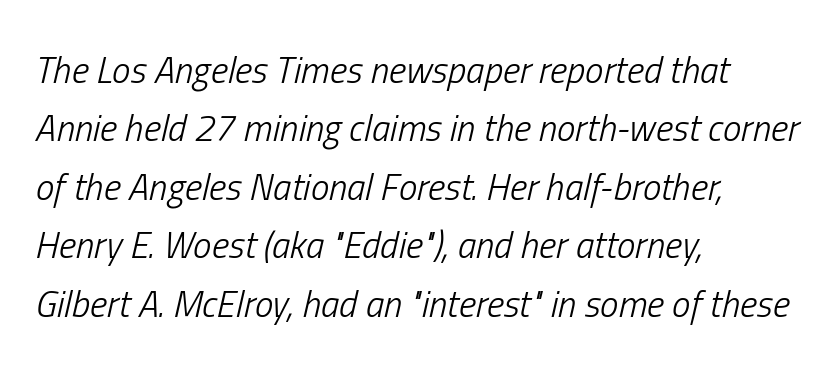
The letters advance in unequal steps, a hallmark of proportional type. This rendering features lettering with no underline. Regular leading. How are the letters spaced? Ordinarily, with no added tracking.
